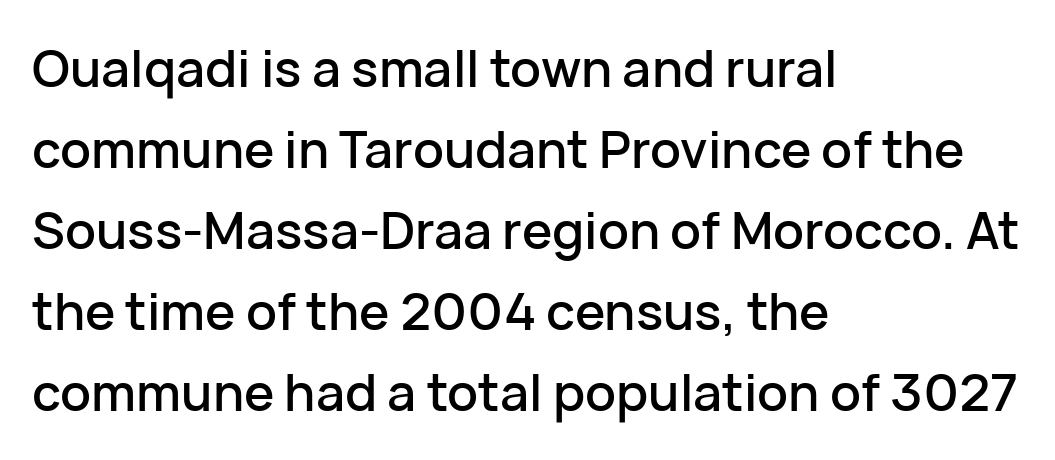
{"serif": "no", "italic": "no", "width": "normal", "stroke_contrast": "low", "x_height": "medium", "monospaced": "no", "underline": "no", "align": "left", "line_spacing": "normal", "line_spacing_ratio": 1.59, "letter_spacing": "normal", "letter_spacing_em": 0.0, "glyph_px": 51}
